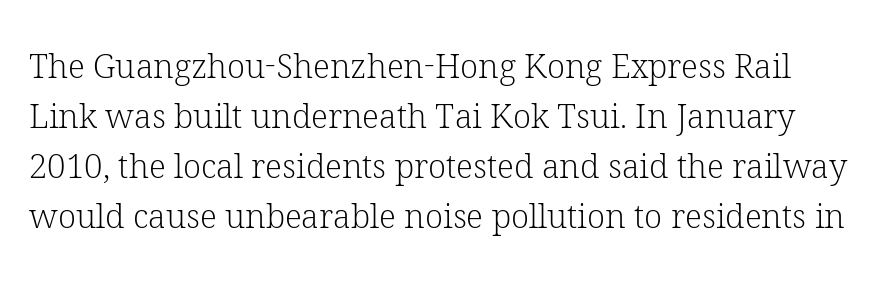
Spacing between characters is what you'd get straight out of the box. Character widths vary here, with narrow letters taking less room than wide ones. These lines are composed in type with serifs. Check the space under the baseline: it is left empty.
